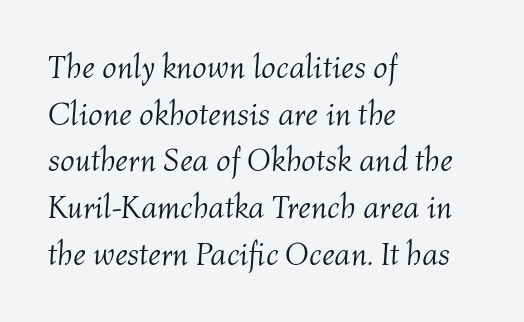
Visually the block forms a straight wall on the left and a jagged coastline on the right. Stem width sits at or under what a default text font uses. This sample has the flowing, uneven cadence of proportional lettering. Plain, unruled lines of type. Italic? Definitely — the glyphs are oblique. Compared with typical body copy, the letter spacing here is the same.
